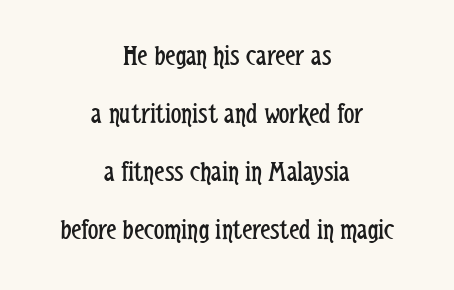
{"serif": "no", "italic": "no", "bold": "no", "weight": "regular", "width": "condensed", "stroke_contrast": "low", "x_height": "medium", "monospaced": "no", "underline": "no", "align": "center", "line_spacing": "loose", "line_spacing_ratio": 2.0, "letter_spacing": "normal", "letter_spacing_em": 0.0, "glyph_px": 29}
